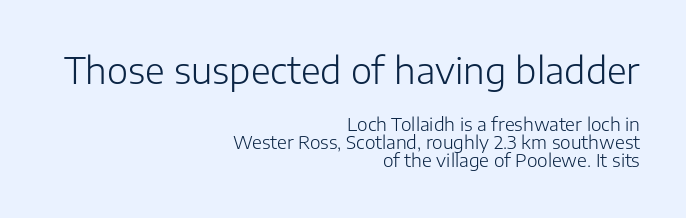
Caption: standard tracking, unaltered. Clear beneath every line of the passage. Successive baselines arrive quickly, one right under another. The compositor pushed each line to the right boundary. This is sans-serif lettering, the kind often seen on screens and signage.
